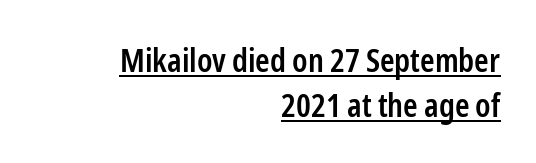
Q: Is the text bold? A: Semi-bold.
Q: Is the text italic (slanted)? A: No, it is upright.
Q: Is the typeface a serif or a sans-serif typeface? A: Sans-serif.
Q: Is the text underlined? A: Yes.
Q: How is the paragraph aligned? A: Right-aligned.
Q: Is the spacing between letters normal or unusually wide? A: Normal.
Q: Is the spacing between lines tight, normal or loose? A: Normal.
Q: Width (condensed, normal, or wide)? A: Condensed.
Q: Stroke contrast? A: Low.
Q: x-height? A: Medium.
Q: Monospaced? A: No.
